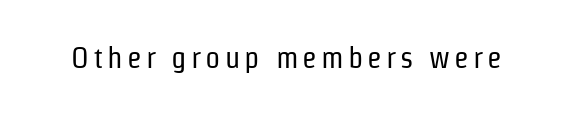
The font's upright variant was chosen for this text. The glyphs in this specimen are sans serif. Think of a printed novel: that variable character pitch is what you see here. No letter is thick-stroked: the sample isn't bold. A clean baseline with only descenders dipping below it.
